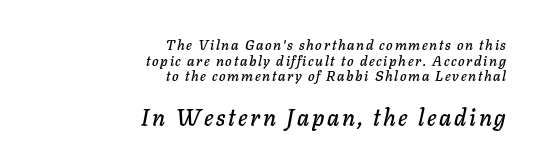
{"italic": "yes", "lean": "right", "slant_degrees": 11, "underline": "no", "align": "right", "line_spacing": "tight", "line_spacing_ratio": 1.12, "larger_block": "second", "size_ratio": 1.64, "glyph_px": 23}
